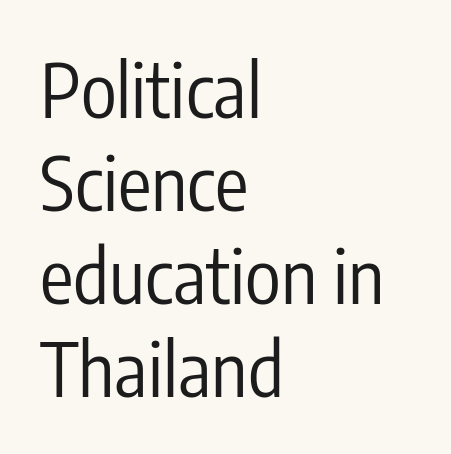
The image shows 75 px regular-weight, condensed sans-serif type, upright; set left-aligned, line spacing 1.24x, normal letter spacing, not underlined; low stroke contrast and a medium x-height.
